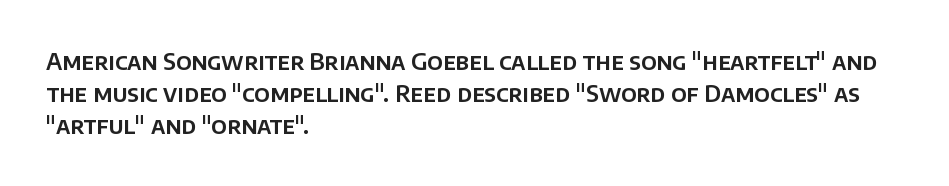
{"italic": "no", "underline": "no", "align": "left", "line_spacing": "normal", "line_spacing_ratio": 1.39, "letter_spacing": "normal", "letter_spacing_em": 0.0, "glyph_px": 23}
